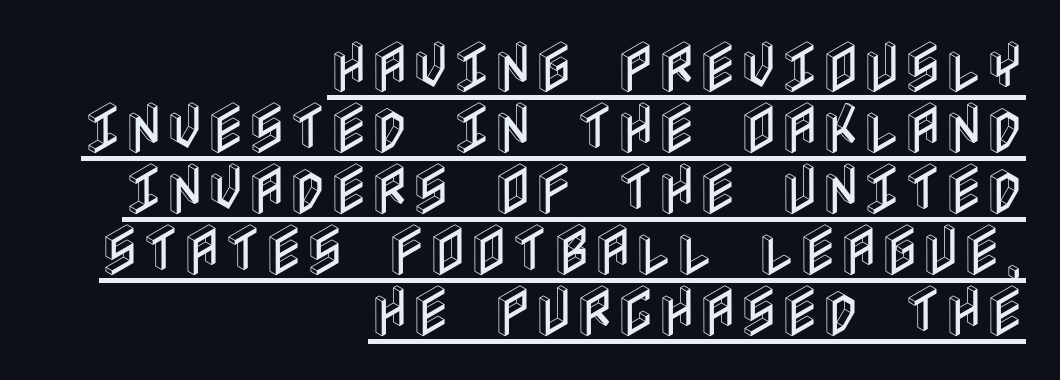
In terms of leading, this rendering errs on the cramped side. Alignment: flush right. The horizontal fit of the characters is conventional and even. Does the lettering tilt? It doesn't — this is upright. This sample carries an underscore along the baseline area.
